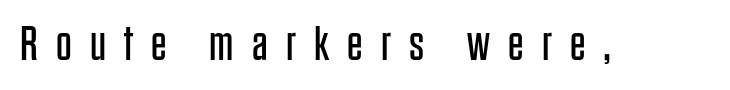
Descender tails drop into unmarked territory. I'd call this a sans setting — the letters go barefoot. Do the characters align in a grid? No, the font is proportional. Posture: vertical. No heavy texture on the line: the type isn't bold.
